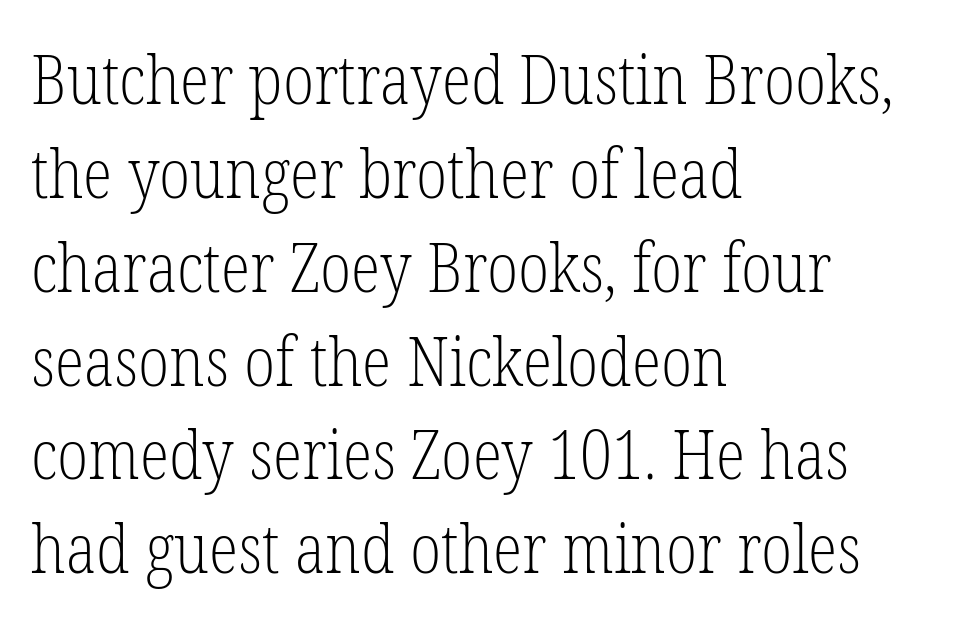
{"serif": "yes", "italic": "no", "bold": "no", "weight": "light", "width": "condensed", "stroke_contrast": "low", "x_height": "medium", "monospaced": "no", "underline": "no", "align": "left", "line_spacing": "normal", "line_spacing_ratio": 1.38, "letter_spacing": "normal", "letter_spacing_em": 0.0, "glyph_px": 68}
